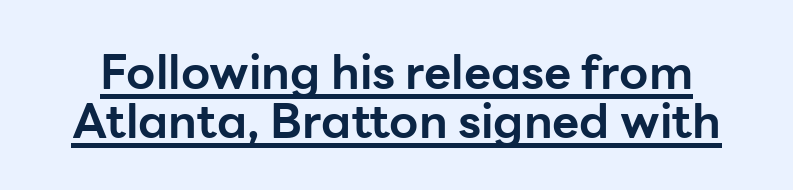
The image shows 47 px bold sans-serif type, upright; set tight line spacing (1.04x), normal letter spacing, underlined; low stroke contrast and a medium x-height.
